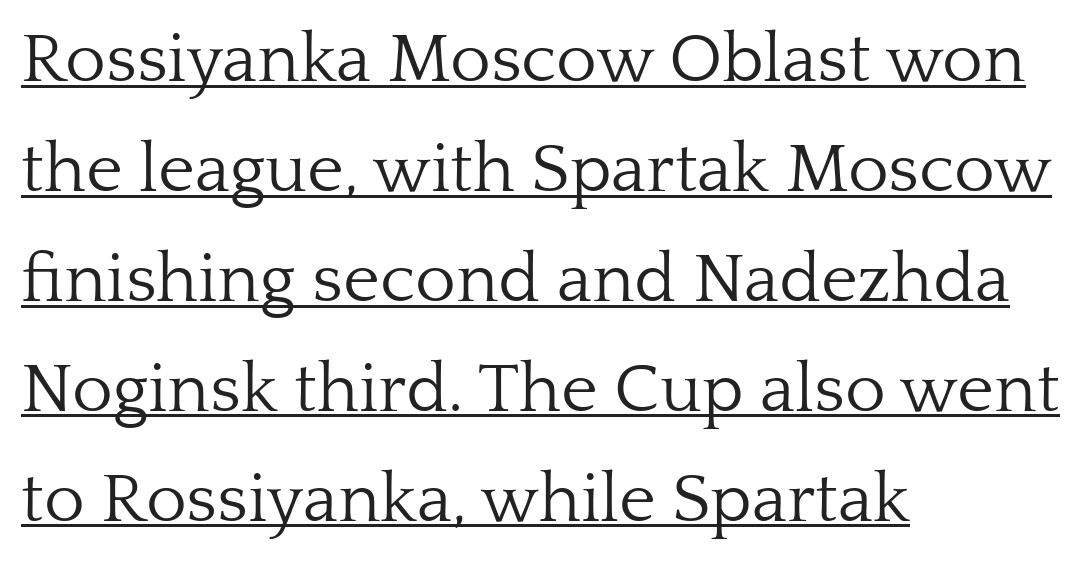
{"serif": "yes", "italic": "no", "bold": "no", "weight": "light", "width": "normal", "stroke_contrast": "low", "x_height": "medium", "monospaced": "no", "underline": "yes", "align": "left", "line_spacing": "normal", "line_spacing_ratio": 1.57, "letter_spacing": "normal", "letter_spacing_em": 0.0, "glyph_px": 70}
